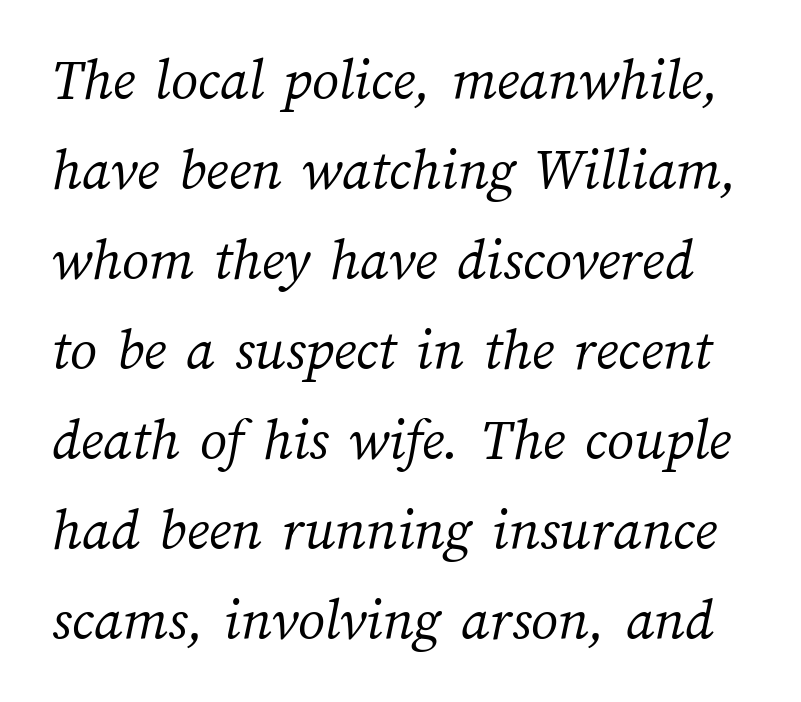
Q: Is the text bold? A: No.
Q: Is the text underlined? A: No.
Q: Is the spacing between letters normal or unusually wide? A: Normal.
Q: Is the spacing between lines tight, normal or loose? A: Normal.
Q: Width (condensed, normal, or wide)? A: Normal.
Q: Stroke contrast? A: Medium.
Q: x-height? A: Medium.
Q: Monospaced? A: No.
